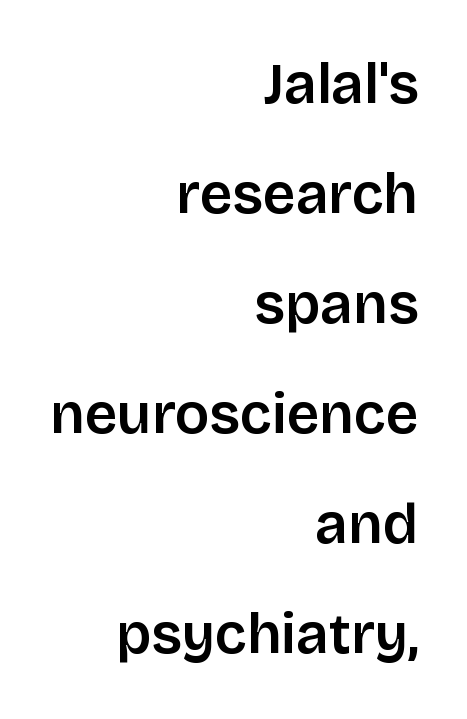
Each row of text sits above clean, open space. Short note: letters normally spaced. The passage shown is typeset with a sans-serif family. The ragged edge is on the left, which tells us the setting is flush right. The vertical gap from one line to the next is large.
